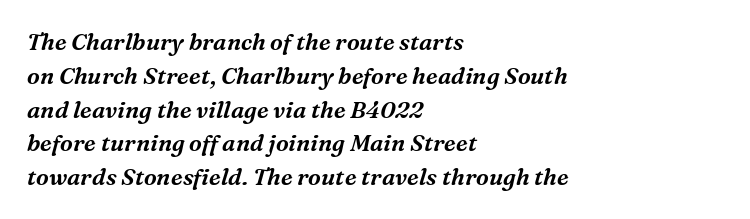
The glyphs look as if they've been sheared to an angle. Bare-footed words on every line. Default kerning and tracking; the words read as compact shapes. Notice how descenders clear the ascenders below comfortably — that's standard leading.
